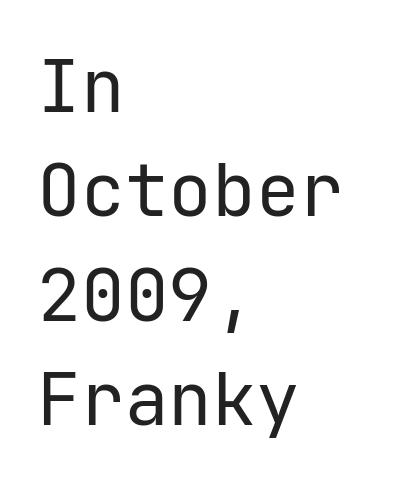
Q: Is the text bold? A: No.
Q: Is the text italic (slanted)? A: No, it is upright.
Q: Is the typeface a serif or a sans-serif typeface? A: Sans-serif.
Q: Is the text underlined? A: No.
Q: How is the paragraph aligned? A: Left-aligned.
Q: Is the spacing between letters normal or unusually wide? A: Normal.
Q: Is the spacing between lines tight, normal or loose? A: Normal.
Q: Width (condensed, normal, or wide)? A: Normal.
Q: Stroke contrast? A: Low.
Q: x-height? A: Medium.
